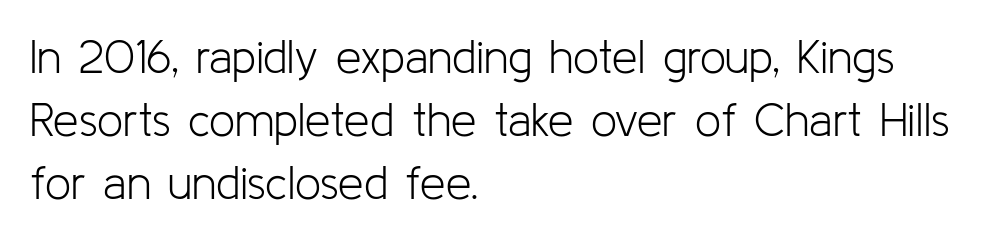
The image shows 46 px light sans-serif type, upright; set left-aligned, normal line spacing (1.37x), normal letter spacing, not underlined; low stroke contrast and a medium x-height.
